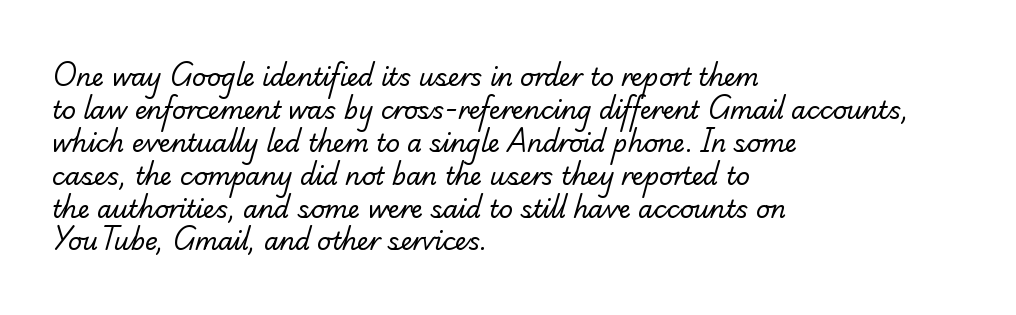
Bold? No — there's no thickening of the strokes. All the whitespace from short lines collects on the right. The rendering keeps characters at their native spacing. Summary of vertical rhythm: regular, with standard interline spacing. Anything drawn beneath the words? Only blank space.
